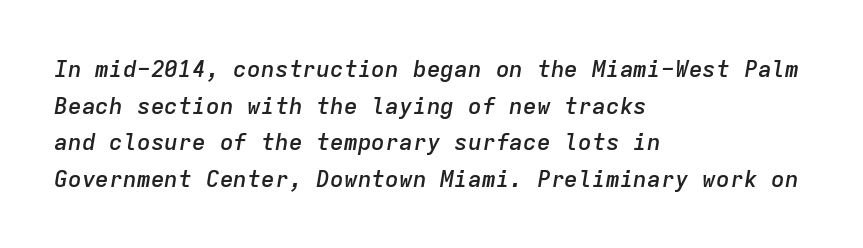
Q: Is the text bold? A: Semi-bold.
Q: Is the text italic (slanted)? A: Yes, it leans right by about 9 degrees.
Q: Is the text underlined? A: No.
Q: How is the paragraph aligned? A: Left-aligned.
Q: Is the spacing between letters normal or unusually wide? A: Normal.
Q: Is the spacing between lines tight, normal or loose? A: Normal.
